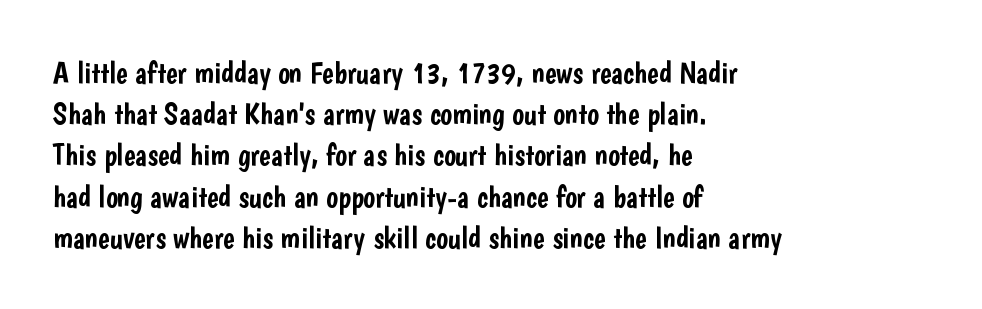
Q: Is the text italic (slanted)? A: No, it is upright.
Q: Is the typeface a serif or a sans-serif typeface? A: Sans-serif.
Q: Is the text underlined? A: No.
Q: How is the paragraph aligned? A: Left-aligned.
Q: Is the spacing between letters normal or unusually wide? A: Normal.
Q: Is the spacing between lines tight, normal or loose? A: Normal.
Q: Width (condensed, normal, or wide)? A: Condensed.
Q: Stroke contrast? A: Low.
Q: x-height? A: Medium.
Q: Monospaced? A: No.
